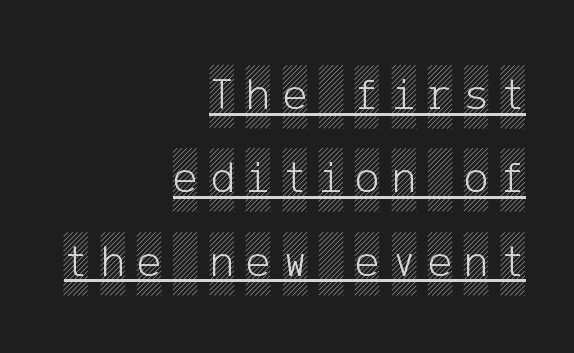
The image shows 46 px condensed type, upright; set right-aligned, line spacing 1.81x, unusually wide letter spacing (+0.26 em), underlined; a large x-height.
